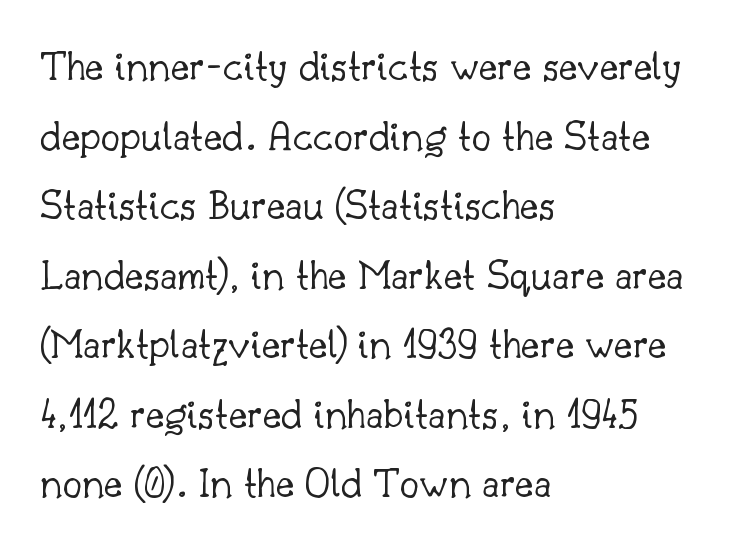
{"italic": "no", "bold": "no", "weight": "light", "width": "normal", "stroke_contrast": "low", "x_height": "small", "monospaced": "no", "underline": "no", "align": "left", "line_spacing": "normal", "line_spacing_ratio": 1.58, "letter_spacing": "normal", "letter_spacing_em": 0.0, "glyph_px": 44}
